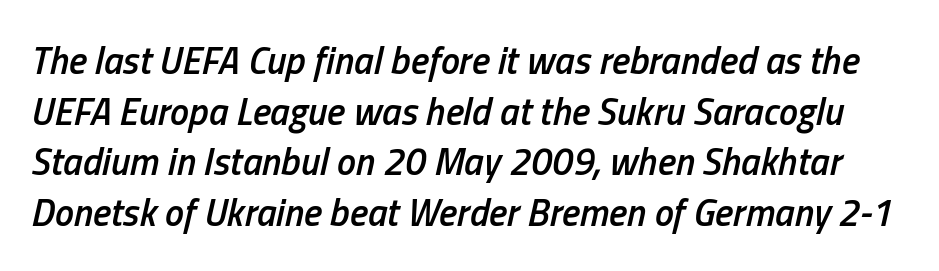
Compared with typical paragraphs, the rows here are spaced about the same. Between one letter and the next there's only the usual sliver of space. Any mark beneath the type? The region is blank. There's an unmistakable incline to the writing here.
